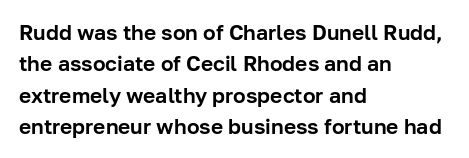
The image shows 21 px text type, upright; set left-aligned, normal line spacing (1.49x), normal letter spacing, not underlined.
